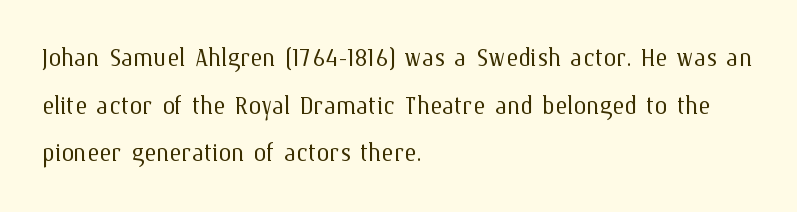
The image shows 32 px light type, upright; set left-aligned, normal line spacing (1.49x), normal letter spacing, not underlined; medium stroke contrast and a medium x-height.
